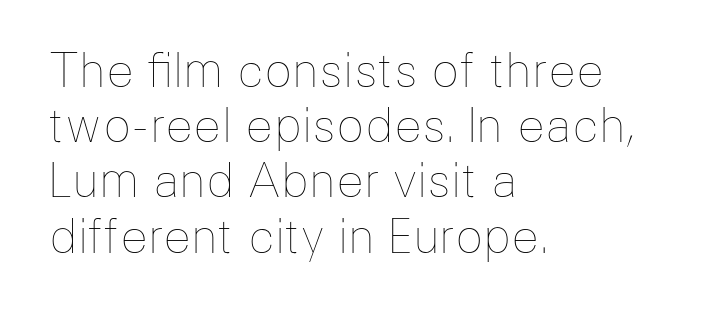
The image shows 46 px thin type, upright; set left-aligned, line spacing 1.2x, normal letter spacing, not underlined; low stroke contrast and a medium x-height.
